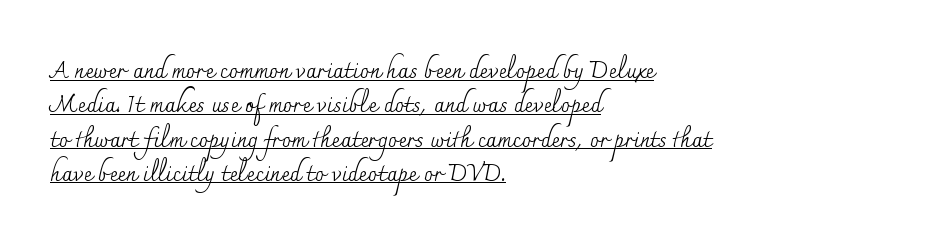
{"bold": "no", "underline": "yes", "align": "left", "line_spacing": "normal", "line_spacing_ratio": 1.49, "letter_spacing": "normal", "letter_spacing_em": 0.0, "glyph_px": 23}
